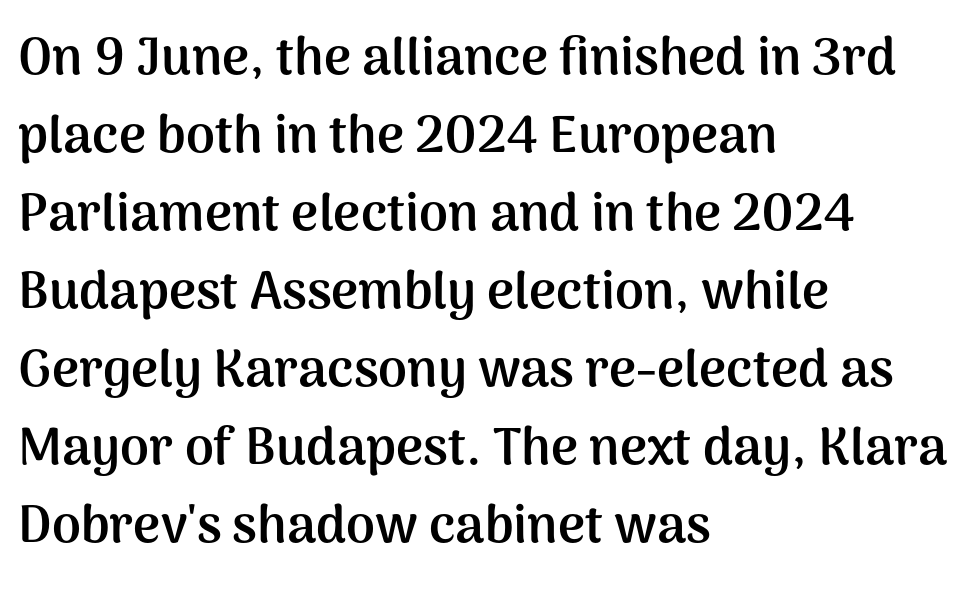
{"serif": "no", "italic": "no", "bold": "yes", "weight": "semibold", "width": "normal", "stroke_contrast": "medium", "x_height": "medium", "monospaced": "no", "underline": "no", "align": "left", "line_spacing": "normal", "line_spacing_ratio": 1.5, "letter_spacing": "normal", "letter_spacing_em": 0.0, "glyph_px": 52}
